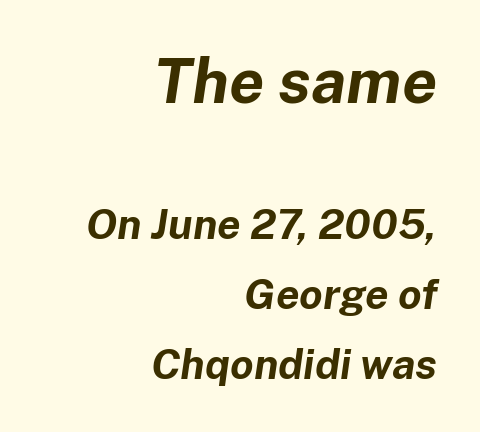
Does the leading feel generous? No, just average. Slant detected: the letters are inclined. Alignment: flush right. The composition opens big and finishes small.
